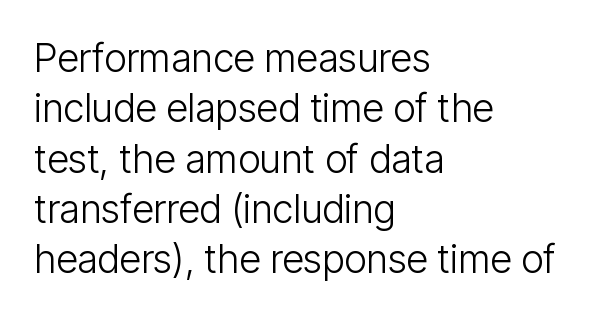
The image shows 39 px light, condensed sans-serif type, upright; set left-aligned, normal line spacing (1.29x), normal letter spacing, not underlined; low stroke contrast and a medium x-height.
